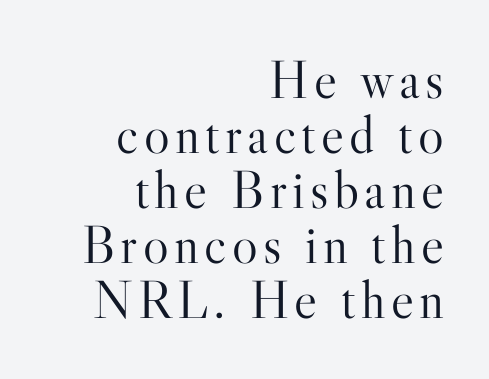
The image shows 54 px light serif type, upright; set right-aligned, tight line spacing (1.02x), not underlined; high stroke contrast and a small x-height.
